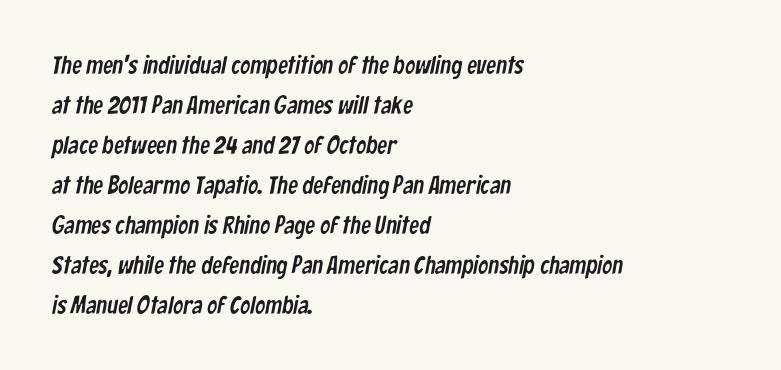
The specimen omits any rule beneath the text block's lines. A student would call this left alignment; a typographer would say flush left, rag right. Standard letterfit; no display-style spreading of the glyphs. Honestly, the row spacing looks completely unremarkable.
